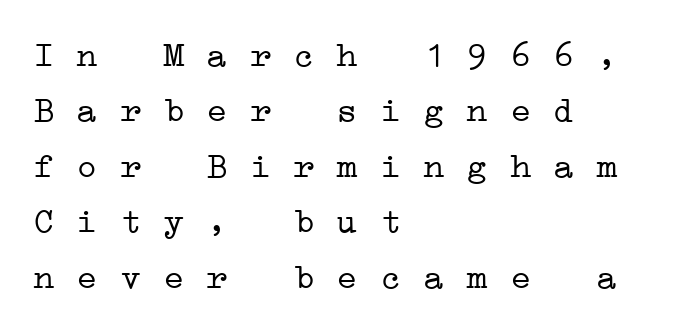
Q: Is the text bold? A: No.
Q: Is the typeface a serif or a sans-serif typeface? A: Serif.
Q: Is the text underlined? A: No.
Q: How is the paragraph aligned? A: Left-aligned.
Q: Is the spacing between letters normal or unusually wide? A: Normal.
Q: Is the spacing between lines tight, normal or loose? A: Normal.
Q: Width (condensed, normal, or wide)? A: Wide.
Q: Stroke contrast? A: Low.
Q: x-height? A: Medium.
Q: Monospaced? A: Yes.
